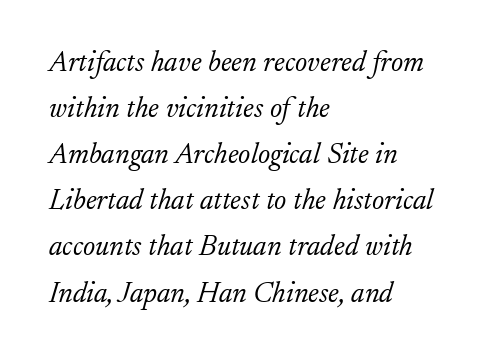
Little horizontal feet cap the strokes, marking this as serif type. The tracking reads as untouched default to a designer's eye. Is the type slanted? Yes — the strokes lean at a clear angle. All the whitespace from short lines collects on the right.
